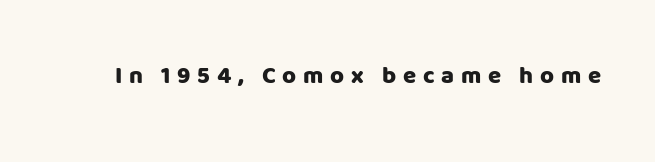
The horizontal fit of the characters is loose and conspicuously gappy. Bare-footed words on every line. Notice how thick the strokes are: this is what a full bold looks like. Every character sits straight up, as roman type does.
